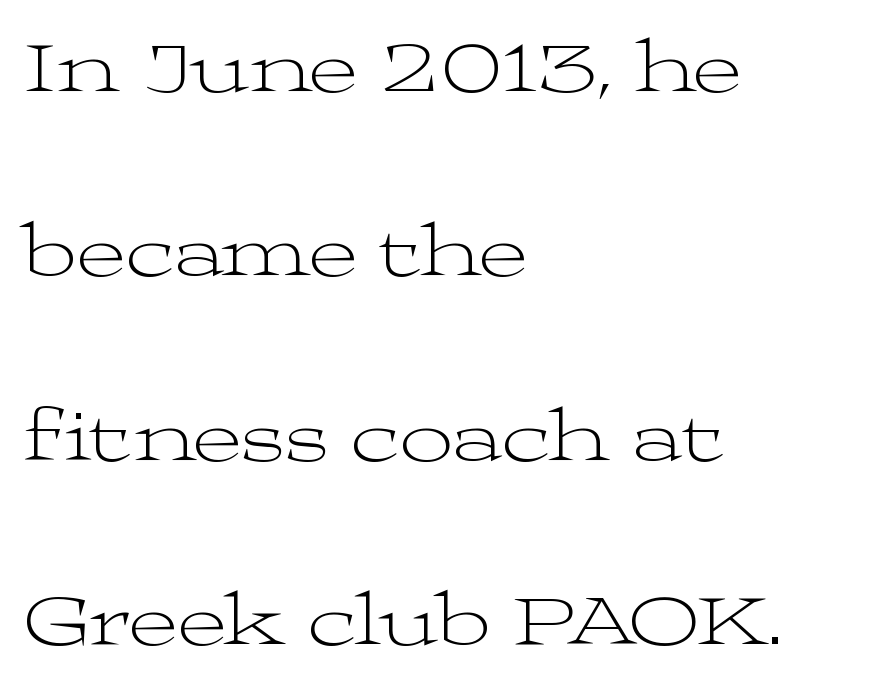
{"serif": "yes", "italic": "no", "bold": "no", "weight": "light", "width": "wide", "stroke_contrast": "medium", "x_height": "medium", "monospaced": "no", "underline": "no", "align": "left", "line_spacing": "loose", "line_spacing_ratio": 2.46, "letter_spacing": "normal", "letter_spacing_em": 0.0, "glyph_px": 75}
